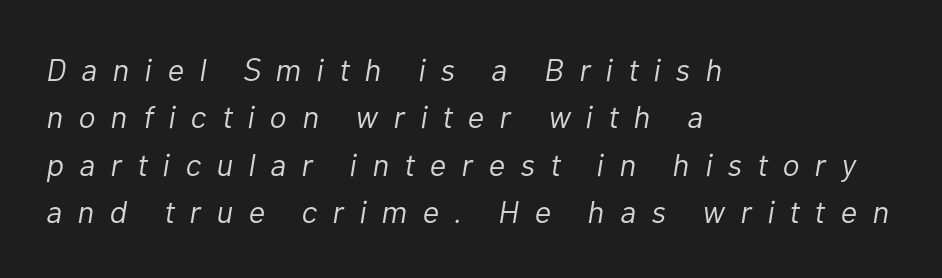
{"italic": "yes", "lean": "right", "slant_degrees": 10, "bold": "no", "weight": "light", "width": "normal", "stroke_contrast": "low", "x_height": "medium", "monospaced": "no", "underline": "no", "align": "left", "line_spacing": "normal", "line_spacing_ratio": 1.48, "letter_spacing": "wide", "letter_spacing_em": 0.48, "glyph_px": 32}
